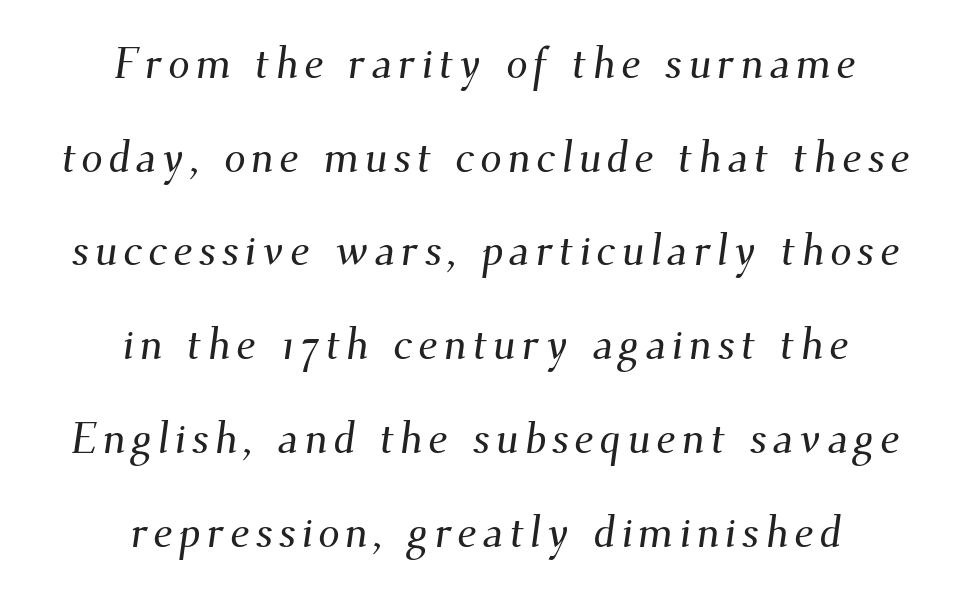
{"serif": "yes", "width": "normal", "stroke_contrast": "medium", "x_height": "small", "monospaced": "no", "underline": "no", "align": "center", "line_spacing": "loose", "line_spacing_ratio": 2.18, "glyph_px": 43}
